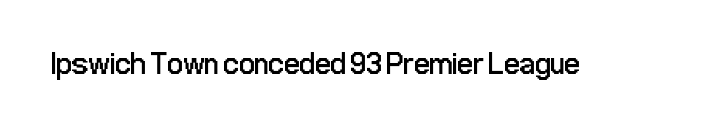
The image shows 31 px regular-weight, condensed sans-serif type, upright; set normal letter spacing, not underlined; low stroke contrast and a medium x-height.
